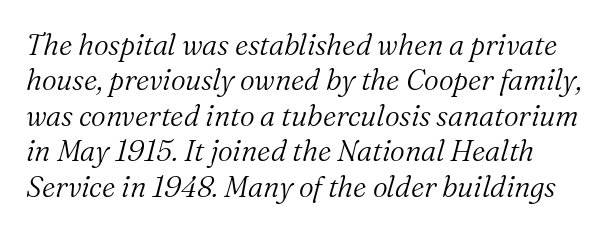
Has an underline been added? It has not. The text was rendered using a seriffed face with decorative stroke endings. These glyphs show unthickened strokes, regular width or finer. Letter spacing: default. Note the varied advance widths — an 'i' is clearly narrower than an 'm'. Looking at the ascenders, they clearly lean.
